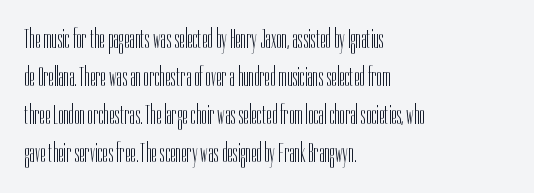
Q: Is the text bold? A: No.
Q: Is the text italic (slanted)? A: No, it is upright.
Q: Is the typeface a serif or a sans-serif typeface? A: Sans-serif.
Q: Is the text underlined? A: No.
Q: How is the paragraph aligned? A: Left-aligned.
Q: Is the spacing between letters normal or unusually wide? A: Normal.
Q: Is the spacing between lines tight, normal or loose? A: Normal.
Q: Width (condensed, normal, or wide)? A: Condensed.
Q: Stroke contrast? A: Low.
Q: x-height? A: Medium.
Q: Monospaced? A: No.
